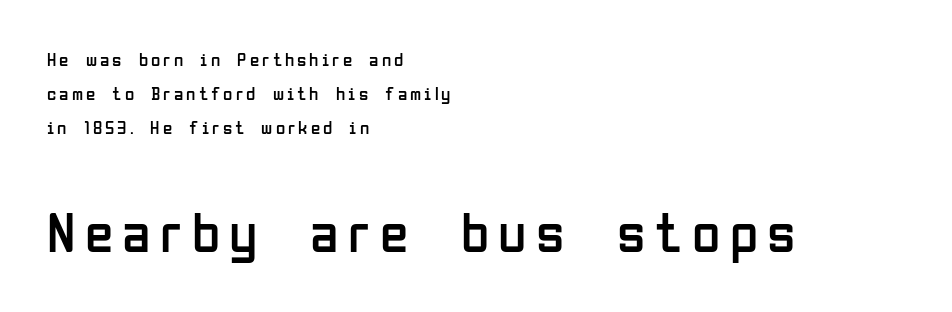
Q: Is the text bold? A: No.
Q: Is the text italic (slanted)? A: No, it is upright.
Q: Is the typeface a serif or a sans-serif typeface? A: Sans-serif.
Q: Is the text underlined? A: No.
Q: How is the paragraph aligned? A: Left-aligned.
Q: Which block of text is set in a larger size, the first (top) or the second (bottom)? A: The second (bottom) one.
Q: Width (condensed, normal, or wide)? A: Condensed.
Q: Stroke contrast? A: Low.
Q: x-height? A: Medium.
Q: Monospaced? A: No.
